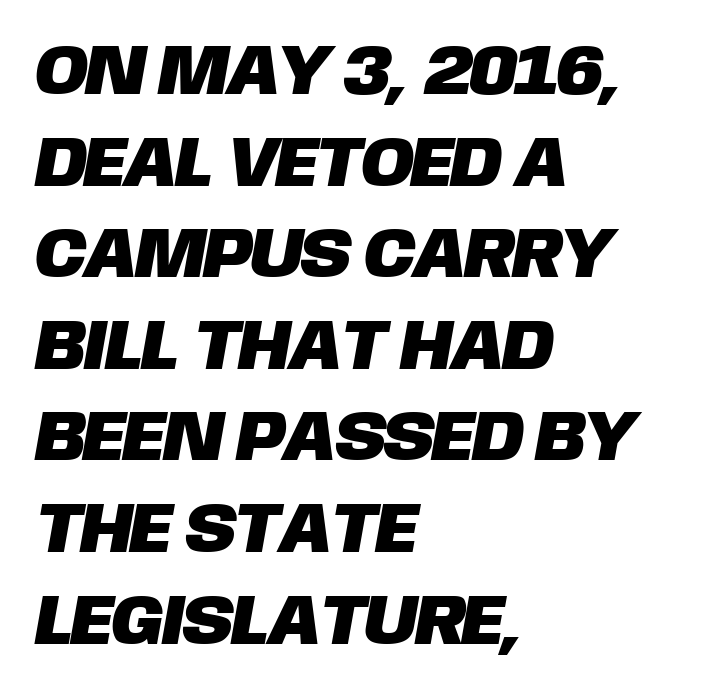
The line texture is even and compact thanks to regular tracking. A student would call this left alignment; a typographer would say flush left, rag right. The face used here is a sans, in the tradition of grotesques and geometrics. Note the varied advance widths — an 'i' is clearly narrower than an 'm'.
